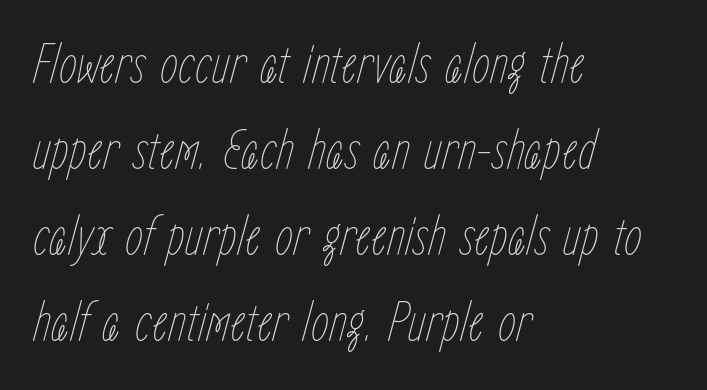
Q: Is the text bold? A: No.
Q: Is the text italic (slanted)? A: Yes, it leans right by about 15 degrees.
Q: Is the text underlined? A: No.
Q: How is the paragraph aligned? A: Left-aligned.
Q: Is the spacing between letters normal or unusually wide? A: Normal.
Q: Is the spacing between lines tight, normal or loose? A: Normal.
Q: Width (condensed, normal, or wide)? A: Condensed.
Q: Stroke contrast? A: Low.
Q: x-height? A: Medium.
Q: Monospaced? A: No.
